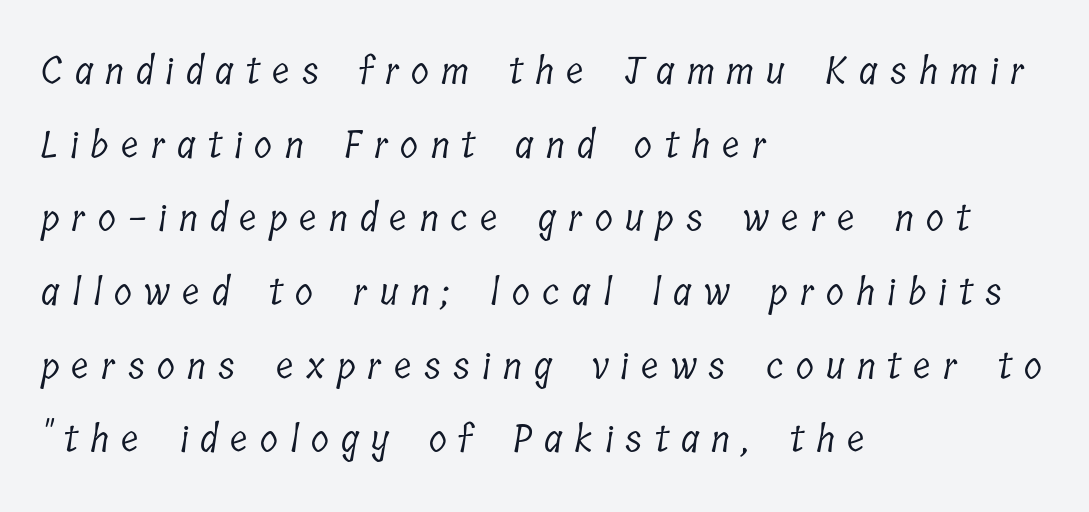
The passage shown is typed in a proportional face where columns would drift. Only glyphs here, with clear space below each row. What's the leading like? Stretched, with rows far apart. Between one letter and the next there's a generous, obvious gap. The paragraph shown leans on its left margin. Are there feet on the stems? There are — it's a serif.
